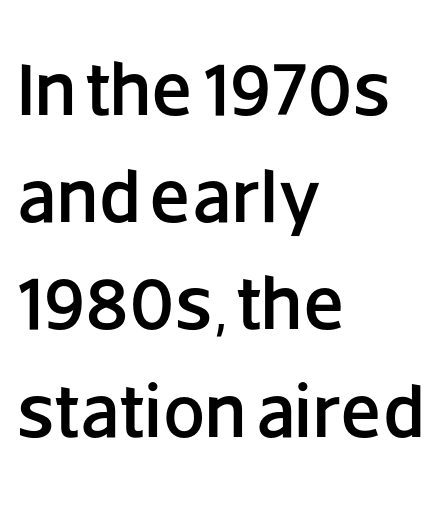
The image shows 75 px sans-serif type, upright; set left-aligned, normal line spacing (1.43x), normal letter spacing, not underlined; low stroke contrast and a large x-height.
